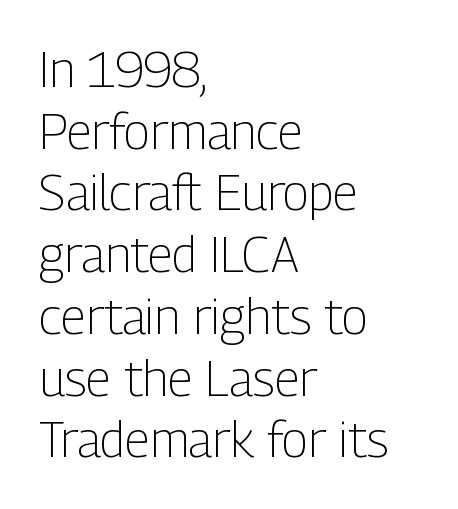
Q: Is the text bold? A: No.
Q: Is the text italic (slanted)? A: No, it is upright.
Q: Is the typeface a serif or a sans-serif typeface? A: Sans-serif.
Q: Is the text underlined? A: No.
Q: How is the paragraph aligned? A: Left-aligned.
Q: Is the spacing between letters normal or unusually wide? A: Normal.
Q: Is the spacing between lines tight, normal or loose? A: Normal.
Q: Width (condensed, normal, or wide)? A: Condensed.
Q: Stroke contrast? A: Low.
Q: x-height? A: Medium.
Q: Monospaced? A: No.
